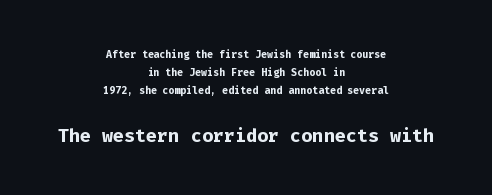
Designer's note — italics off, roman on. The gap between lines stays unmarked. Does the copy run flush right? No — it is centered line by line. Size hierarchy here favors the trailing block over the leading one.
